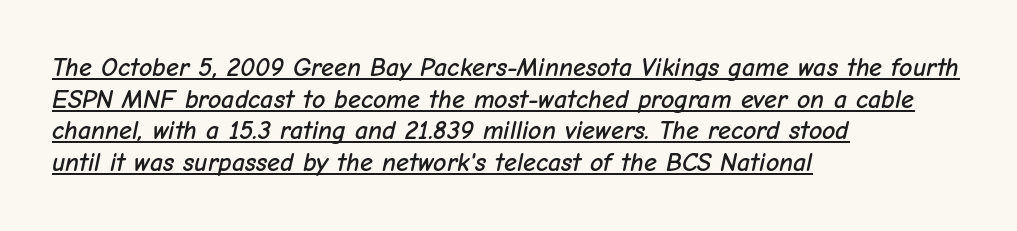
{"italic": "yes", "lean": "right", "slant_degrees": 12, "underline": "yes", "align": "left", "line_spacing_ratio": 1.22, "letter_spacing": "normal", "letter_spacing_em": 0.0, "glyph_px": 26}
